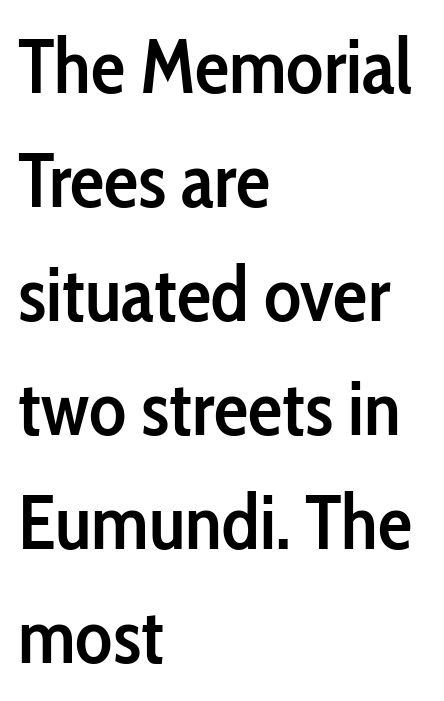
Think of a printed novel: that variable character pitch is what you see here. Check under the words: just untouched page. The vertical gap from one line to the next is medium. Characters follow at the spacing the type designer built in. The glyphs have the mass of a demibold cut, below bold. What kind of face is this? One without serifs — a sans.
